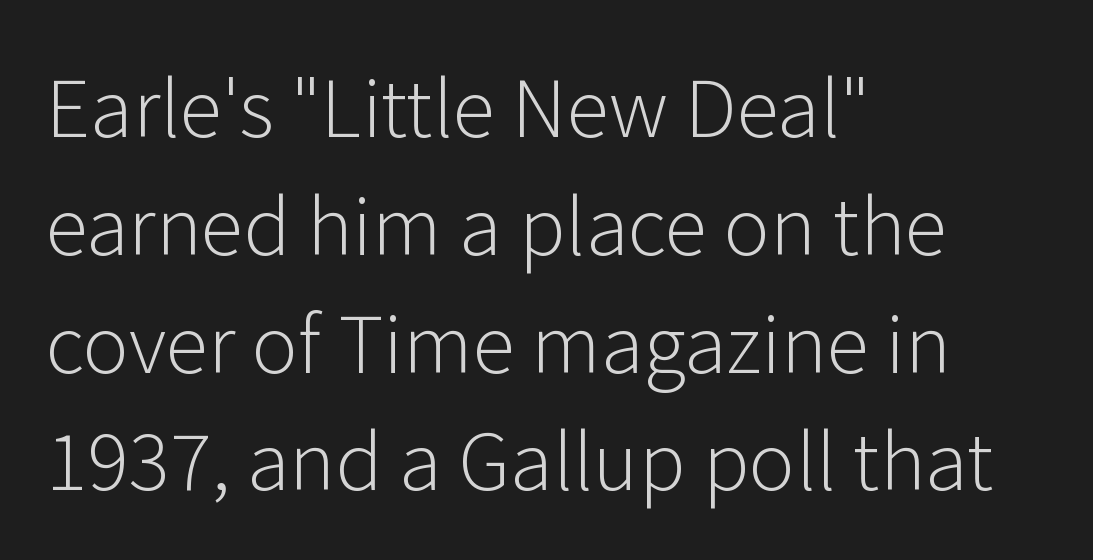
Q: Is the text bold? A: No.
Q: Is the text italic (slanted)? A: No, it is upright.
Q: Is the typeface a serif or a sans-serif typeface? A: Sans-serif.
Q: Is the text underlined? A: No.
Q: How is the paragraph aligned? A: Left-aligned.
Q: Is the spacing between letters normal or unusually wide? A: Normal.
Q: Is the spacing between lines tight, normal or loose? A: Normal.
Q: Width (condensed, normal, or wide)? A: Normal.
Q: Stroke contrast? A: Low.
Q: x-height? A: Medium.
Q: Monospaced? A: No.
